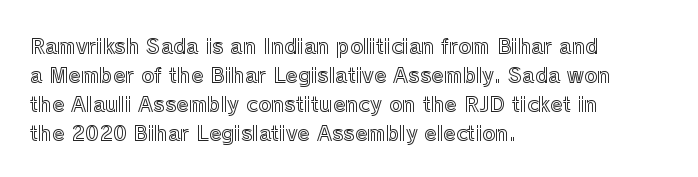
{"italic": "no", "underline": "no", "align": "left", "line_spacing": "normal", "line_spacing_ratio": 1.45, "letter_spacing": "normal", "letter_spacing_em": 0.0, "glyph_px": 20}
